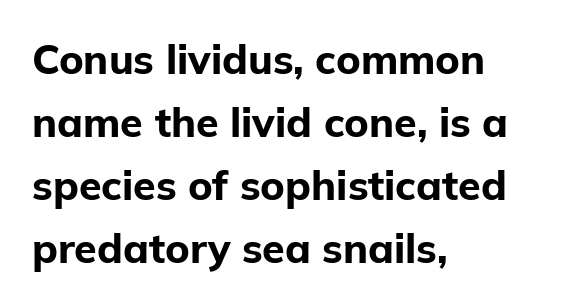
{"serif": "no", "italic": "no", "bold": "yes", "weight": "bold", "width": "normal", "stroke_contrast": "low", "x_height": "medium", "monospaced": "no", "underline": "no", "align": "left", "line_spacing": "normal", "line_spacing_ratio": 1.54, "letter_spacing": "normal", "letter_spacing_em": 0.0, "glyph_px": 41}
